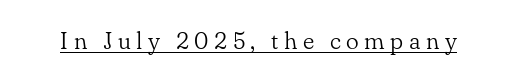
{"italic": "no", "bold": "no", "underline": "yes", "letter_spacing": "wide", "letter_spacing_em": 0.23, "glyph_px": 24}
